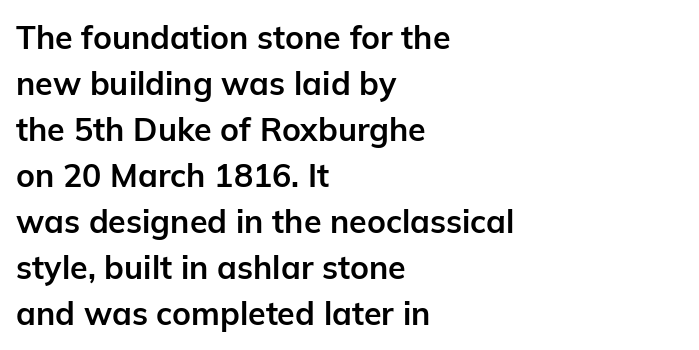
This sample uses a sans-serif face. Nothing unusual about the tracking: characters are spaced as the font intends. The specimen reads as upright at a glance. Descenders hang freely into open space. Spacing verdict: proportional, widths tailored to each character. Is the block centered? No — it sits flush against the left margin.
